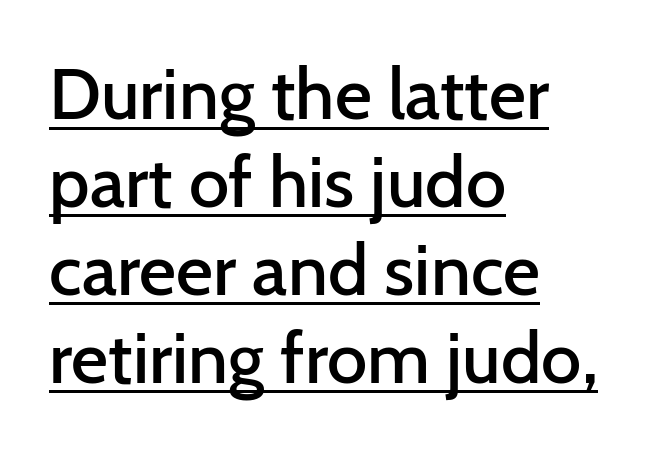
{"serif": "no", "italic": "no", "bold": "semi", "weight": "semibold", "width": "normal", "stroke_contrast": "low", "x_height": "medium", "monospaced": "no", "underline": "yes", "align": "left", "line_spacing_ratio": 1.22, "letter_spacing": "normal", "letter_spacing_em": 0.0, "glyph_px": 72}
